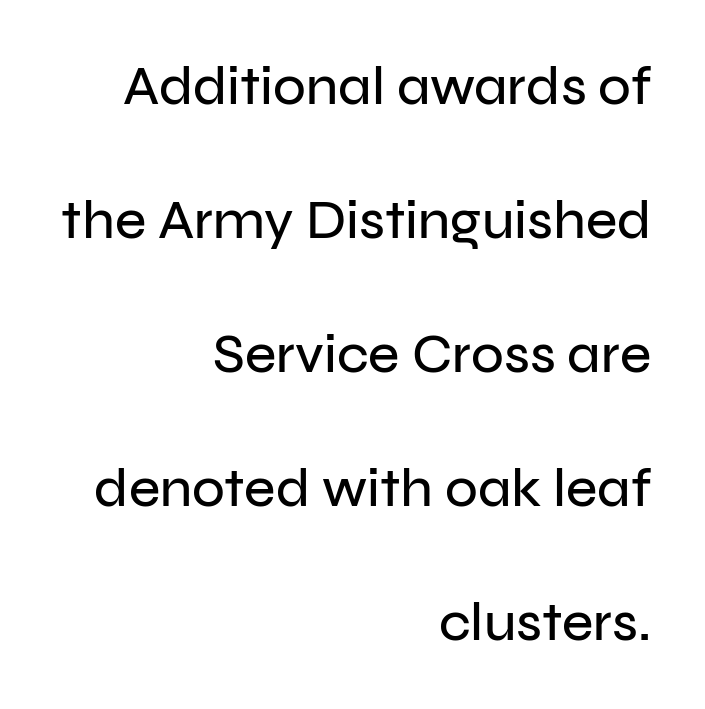
The image shows 54 px sans-serif type, upright; set right-aligned, loose line spacing (2.48x), normal letter spacing, not underlined; low stroke contrast and a medium x-height.
